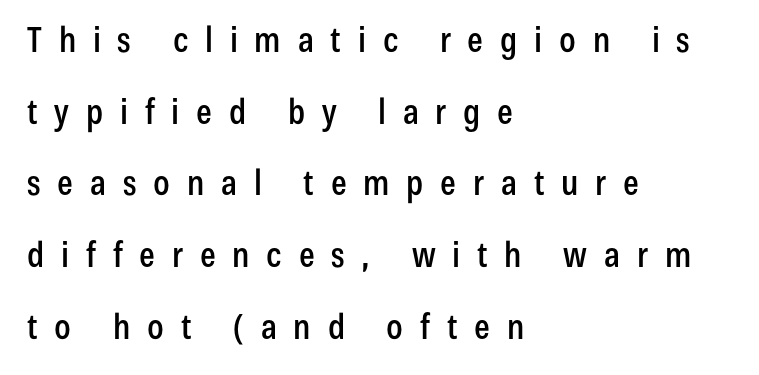
The image shows 35 px condensed sans-serif type, upright; set left-aligned, loose line spacing (2.05x), unusually wide letter spacing (+0.48 em), not underlined; low stroke contrast and a medium x-height.
